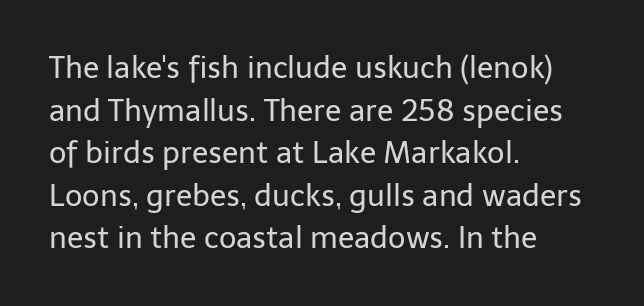
The image shows 30 px regular-weight sans-serif type, upright; set left-aligned, normal line spacing (1.42x), normal letter spacing, not underlined; low stroke contrast and a medium x-height.
